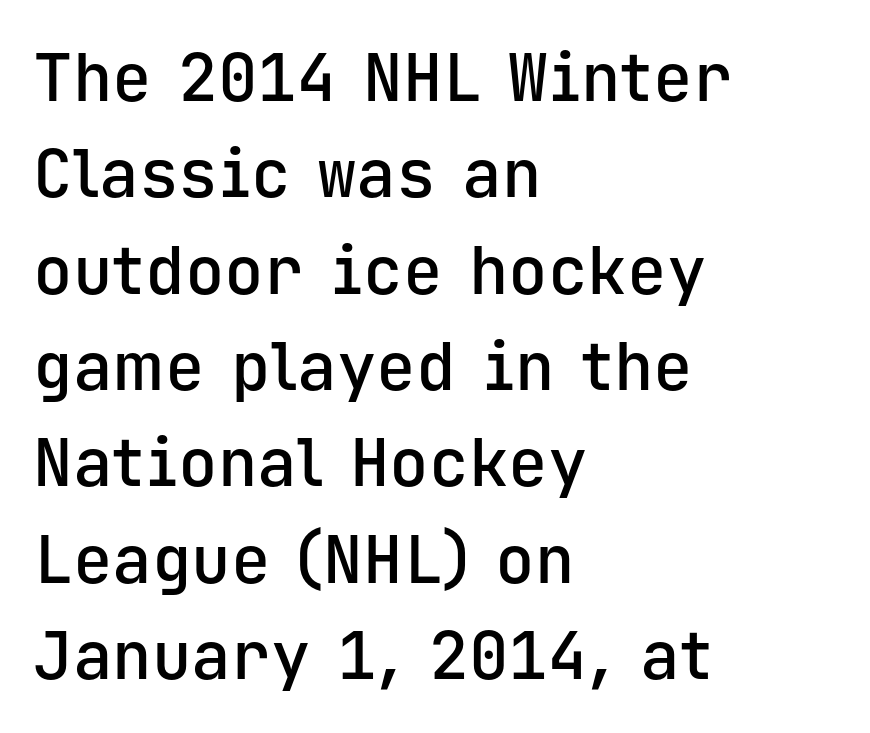
The image shows 66 px semibold sans-serif type, upright, monospaced; set left-aligned, normal line spacing (1.46x), normal letter spacing, not underlined; low stroke contrast and a medium x-height.
